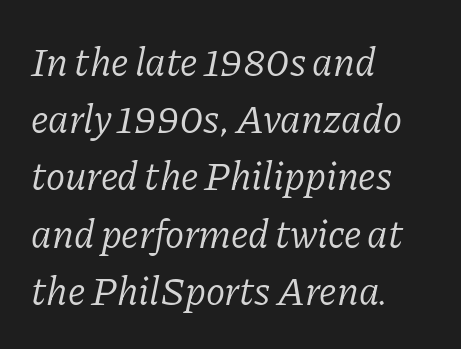
Q: Is the text bold? A: No.
Q: Is the text italic (slanted)? A: Yes, it leans right by about 11 degrees.
Q: Is the typeface a serif or a sans-serif typeface? A: Serif.
Q: Is the text underlined? A: No.
Q: How is the paragraph aligned? A: Left-aligned.
Q: Is the spacing between letters normal or unusually wide? A: Normal.
Q: Is the spacing between lines tight, normal or loose? A: Normal.
Q: Width (condensed, normal, or wide)? A: Normal.
Q: Stroke contrast? A: Low.
Q: x-height? A: Medium.
Q: Monospaced? A: No.
